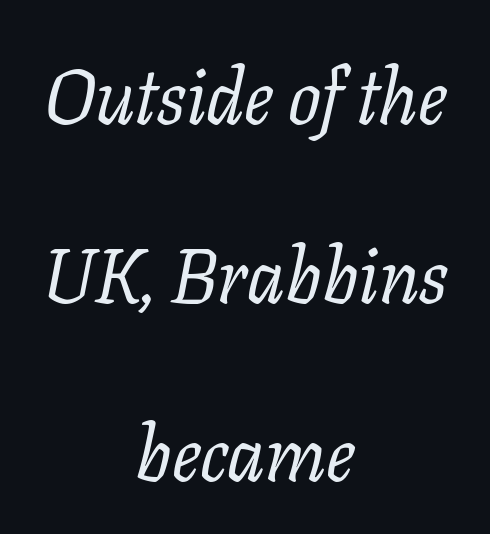
{"serif": "yes", "italic": "yes", "lean": "right", "slant_degrees": 11, "bold": "no", "weight": "regular", "width": "normal", "stroke_contrast": "low", "x_height": "medium", "monospaced": "no", "underline": "no", "align": "center", "line_spacing": "loose", "line_spacing_ratio": 2.32, "letter_spacing": "normal", "letter_spacing_em": 0.0, "glyph_px": 77}
